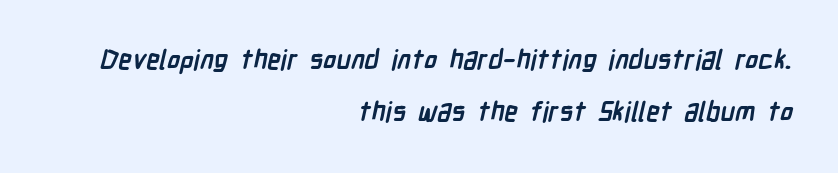
Vertically, the passage feels expansive, rows floating well apart. The string is rendered with underlining switched off. Tracking here is standard; glyphs follow each other at the usual distance. These lines carry a lot of weight — the face is fully bold. Visually the block forms a straight wall on the right and a jagged coastline on the left.
